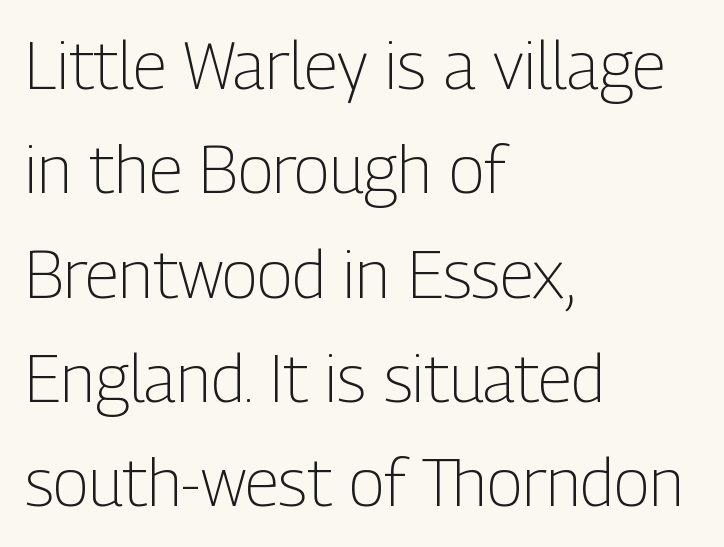
The image shows 66 px light, condensed sans-serif type, upright; set left-aligned, normal line spacing (1.58x), normal letter spacing, not underlined; low stroke contrast and a medium x-height.
